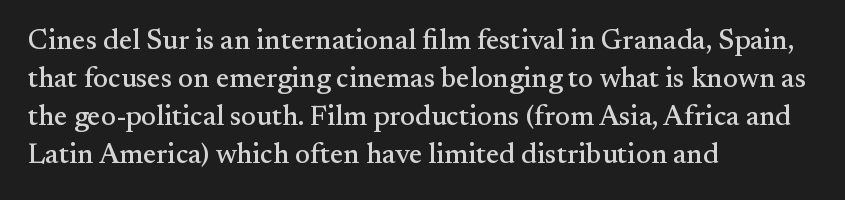
Q: Is the text italic (slanted)? A: No, it is upright.
Q: Is the typeface a serif or a sans-serif typeface? A: Serif.
Q: Is the text underlined? A: No.
Q: How is the paragraph aligned? A: Left-aligned.
Q: Is the spacing between letters normal or unusually wide? A: Normal.
Q: Is the spacing between lines tight, normal or loose? A: Normal.
Q: Width (condensed, normal, or wide)? A: Normal.
Q: Stroke contrast? A: Medium.
Q: x-height? A: Small.
Q: Monospaced? A: No.
